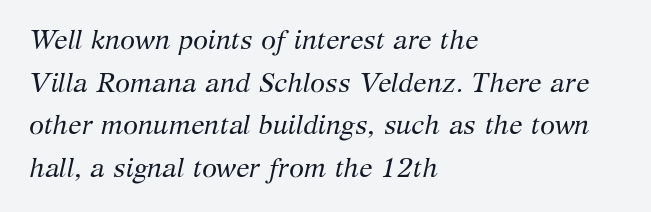
Any mark beneath the type? The region is blank. The lines sit at an ordinary, default distance from one another. This rendering leaves character spacing at its baseline value. A student would call this left alignment; a typographer would say flush left, rag right. Ink coverage per letter is moderate at most. Would a proofreader flag this as italicized? Yes.
